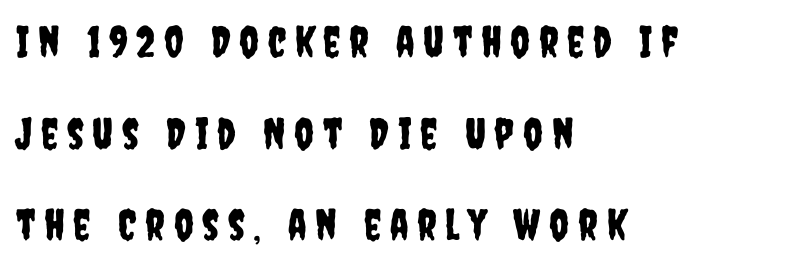
Q: Is the text italic (slanted)? A: No, it is upright.
Q: Is the typeface a serif or a sans-serif typeface? A: Sans-serif.
Q: Is the text underlined? A: No.
Q: How is the paragraph aligned? A: Left-aligned.
Q: Is the spacing between letters normal or unusually wide? A: Unusually wide.
Q: Is the spacing between lines tight, normal or loose? A: Loose.
Q: Width (condensed, normal, or wide)? A: Condensed.
Q: Stroke contrast? A: Low.
Q: x-height? A: Large.
Q: Monospaced? A: No.
